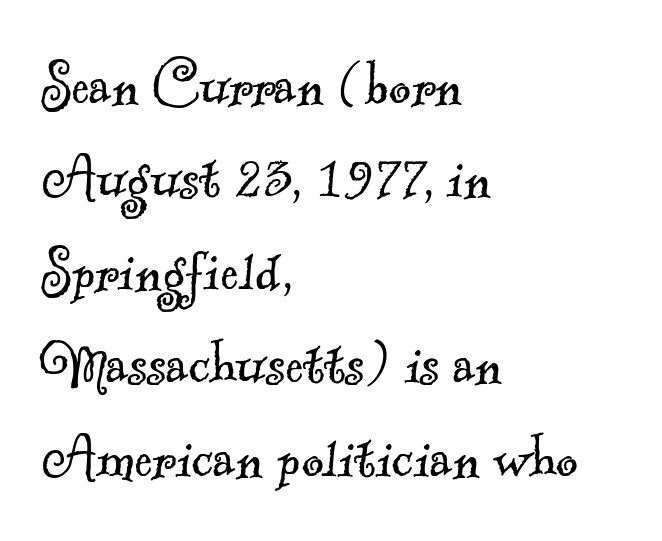
The image shows 68 px light serif type; set left-aligned, normal line spacing (1.37x), normal letter spacing, not underlined; a small x-height.
